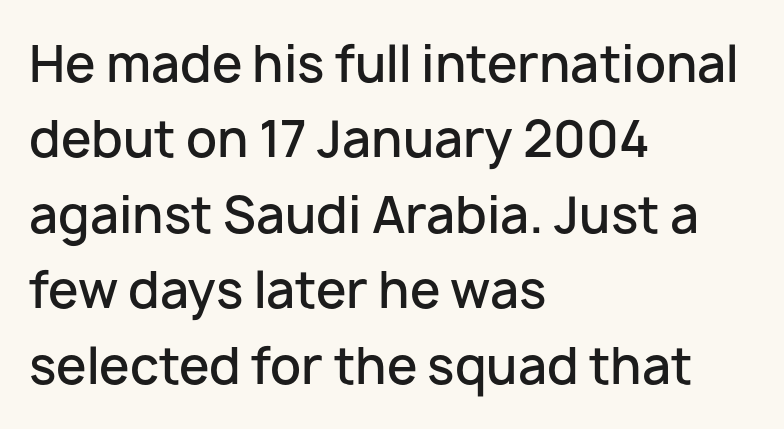
Q: Is the text bold? A: Semi-bold.
Q: Is the text italic (slanted)? A: No, it is upright.
Q: Is the typeface a serif or a sans-serif typeface? A: Sans-serif.
Q: Is the text underlined? A: No.
Q: How is the paragraph aligned? A: Left-aligned.
Q: Is the spacing between letters normal or unusually wide? A: Normal.
Q: Is the spacing between lines tight, normal or loose? A: Normal.
Q: Width (condensed, normal, or wide)? A: Normal.
Q: Stroke contrast? A: Low.
Q: x-height? A: Medium.
Q: Monospaced? A: No.
